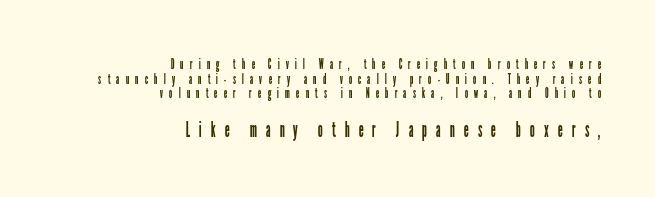
Is the type heavy? It reads as light-to-regular instead. Beneath every word, the page is bare. Scale increases going downward across the two blocks. Ordinary non-slanted type is in use. Short note: letters widely spaced. Notice how descenders almost collide with the ascenders below — that's tight leading.
